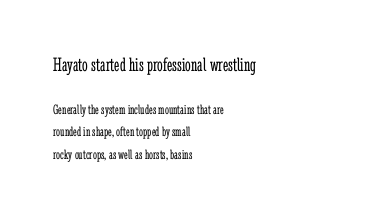
The image shows 20 px text type, upright; set left-aligned, normal line spacing (1.6x), normal letter spacing, not underlined; the first (top) block is 1.43x larger.
